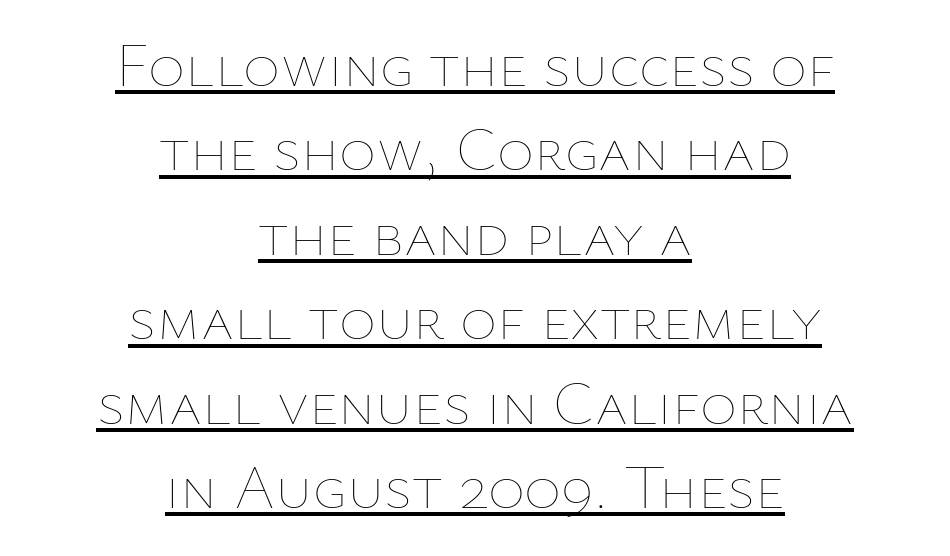
Where is the straight margin? There isn't one; the lines are centered. Stroke thickness stays within the range of a standard reading face or lighter. Ascenders rise straight up at ninety degrees. Every word sits above its own underline. Think of a printed novel: that variable character pitch is what you see here. Baseline-to-baseline distance is the conventional proportion of letter height.
